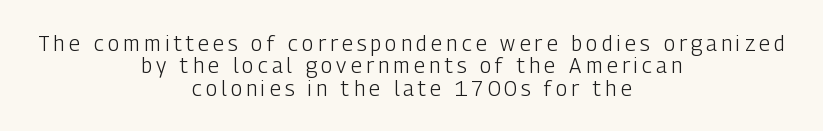
{"italic": "no", "bold": "no", "underline": "no", "align": "center", "line_spacing": "tight", "line_spacing_ratio": 1.06, "letter_spacing": "wide", "letter_spacing_em": 0.2, "glyph_px": 21}
